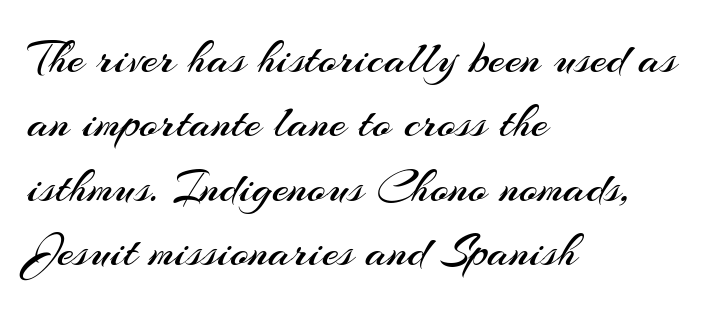
{"serif": "no", "bold": "no", "weight": "regular", "width": "normal", "stroke_contrast": "medium", "x_height": "small", "monospaced": "no", "underline": "no", "align": "left", "line_spacing": "normal", "line_spacing_ratio": 1.34, "letter_spacing": "normal", "letter_spacing_em": 0.0, "glyph_px": 48}
